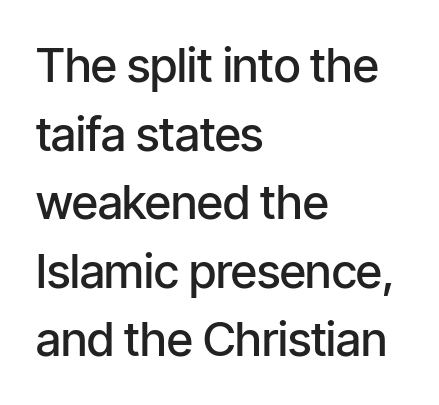
The image shows 47 px semibold, condensed sans-serif type, upright; set left-aligned, normal line spacing (1.46x), normal letter spacing, not underlined; low stroke contrast and a medium x-height.
